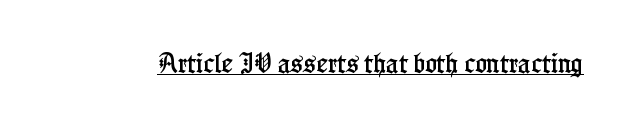
Q: Is the text italic (slanted)? A: No, it is upright.
Q: Is the text underlined? A: Yes.
Q: Is the spacing between letters normal or unusually wide? A: Normal.
